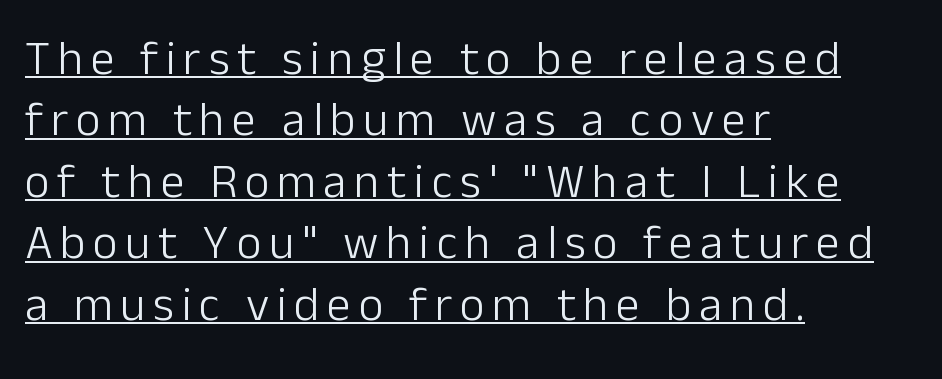
The image shows 48 px light sans-serif type, upright; set left-aligned, normal line spacing (1.28x), underlined; low stroke contrast and a medium x-height.
